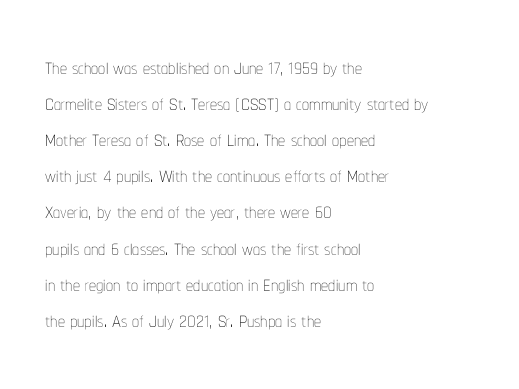
{"italic": "no", "bold": "no", "weight": "thin", "width": "condensed", "stroke_contrast": "low", "x_height": "medium", "monospaced": "no", "underline": "no", "align": "left", "line_spacing": "normal", "line_spacing_ratio": 1.29, "letter_spacing": "normal", "letter_spacing_em": 0.0, "glyph_px": 28}
